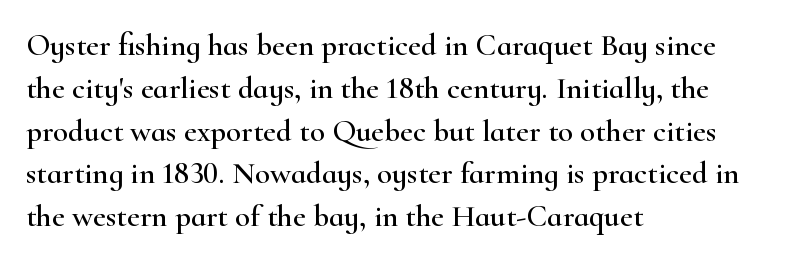
The image shows 31 px wide serif type, upright; set left-aligned, normal line spacing (1.38x), normal letter spacing, not underlined; high stroke contrast and a small x-height.
